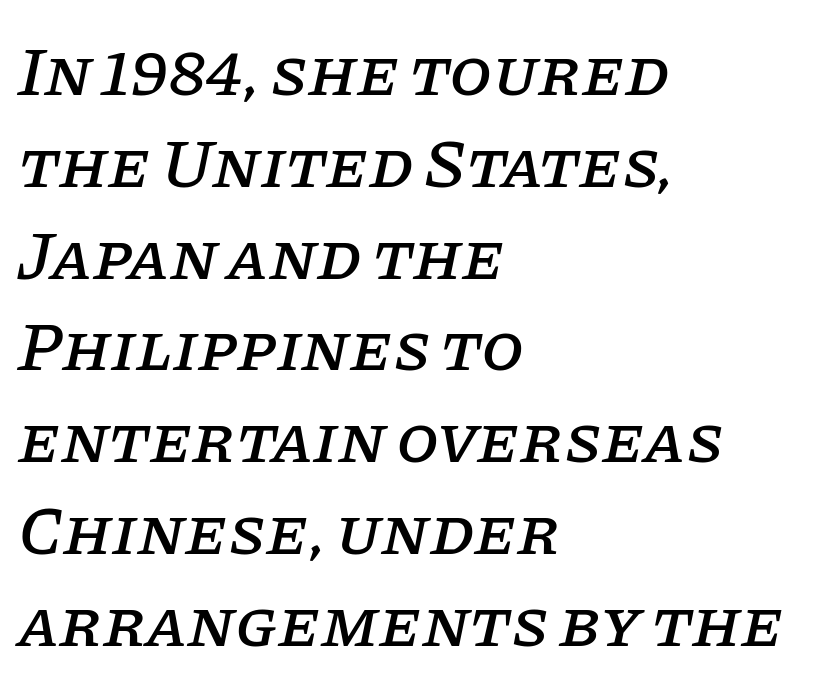
Q: Is the text italic (slanted)? A: Yes, it leans right by about 11 degrees.
Q: Is the typeface a serif or a sans-serif typeface? A: Serif.
Q: Is the text underlined? A: No.
Q: How is the paragraph aligned? A: Left-aligned.
Q: Is the spacing between letters normal or unusually wide? A: Normal.
Q: Is the spacing between lines tight, normal or loose? A: Normal.
Q: Width (condensed, normal, or wide)? A: Normal.
Q: Stroke contrast? A: Low.
Q: x-height? A: Large.
Q: Monospaced? A: No.
